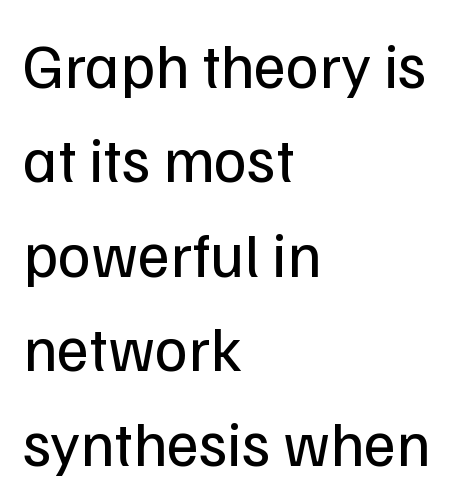
{"serif": "no", "italic": "no", "bold": "no", "weight": "regular", "width": "normal", "stroke_contrast": "low", "x_height": "medium", "monospaced": "no", "underline": "no", "align": "left", "line_spacing": "normal", "line_spacing_ratio": 1.5, "letter_spacing": "normal", "letter_spacing_em": 0.0, "glyph_px": 63}
